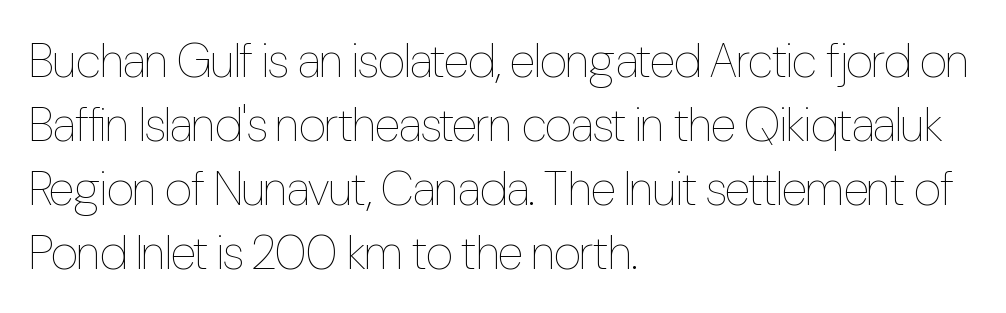
The type sits square on the baseline with zero lean. Compared with typical paragraphs, the rows here are spaced about the same. The gaps between neighbouring characters are ordinary and unremarkable. Think standard paragraph weight, or any step lighter than that.
